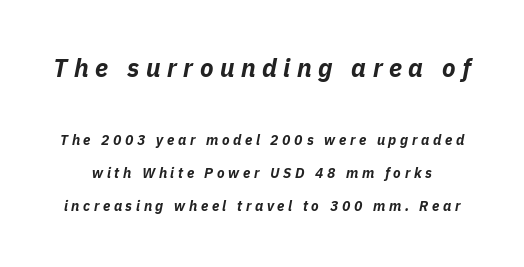
Q: Is the text bold? A: Yes.
Q: Is the text italic (slanted)? A: Yes, it leans right by about 11 degrees.
Q: Is the text underlined? A: No.
Q: Is the spacing between letters normal or unusually wide? A: Unusually wide.
Q: Is the spacing between lines tight, normal or loose? A: Loose.
Q: Which block of text is set in a larger size, the first (top) or the second (bottom)? A: The first (top) one.
